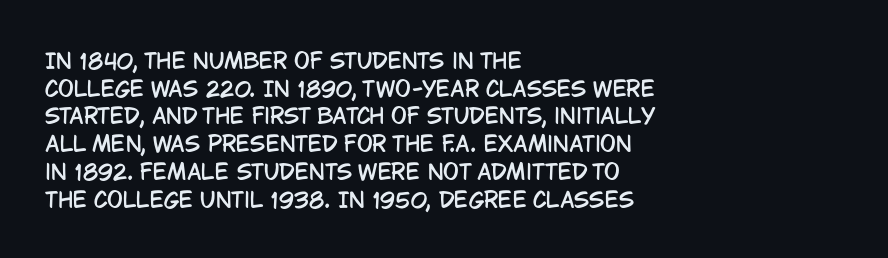
Every character sits straight up, as roman type does. Decoration check: the copy has no underline. A normal amount of white space separates one row of letters from the next. The passage shown has conventional tracking throughout.
